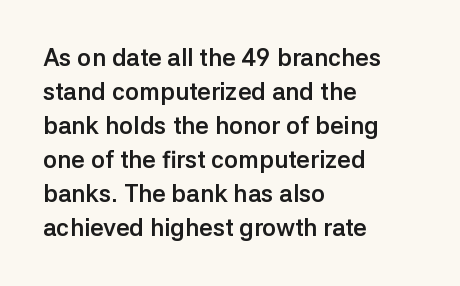
The passage shown stacks its lines at a standard gap. These lines keep a tight, regular rhythm from letter to letter. Descenders hang freely into open space. The sample has been set heavy, in full bold. Leftover space on each line is placed entirely after the last word. Nope, not italic — everything's standing straight.
